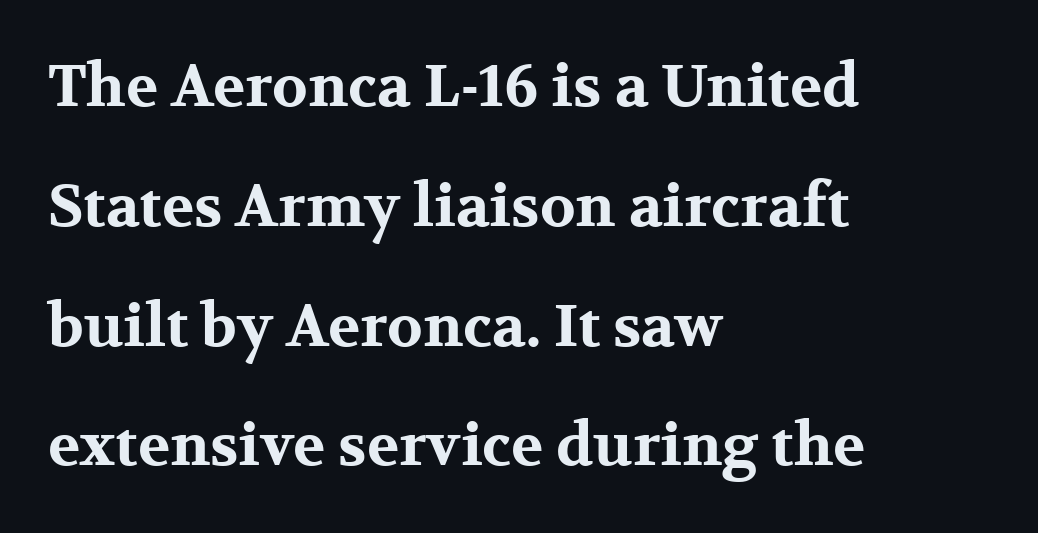
{"serif": "yes", "italic": "no", "bold": "yes", "weight": "bold", "width": "wide", "stroke_contrast": "medium", "x_height": "medium", "monospaced": "no", "underline": "no", "align": "left", "line_spacing": "loose", "line_spacing_ratio": 2.03, "letter_spacing": "normal", "letter_spacing_em": 0.0, "glyph_px": 59}
